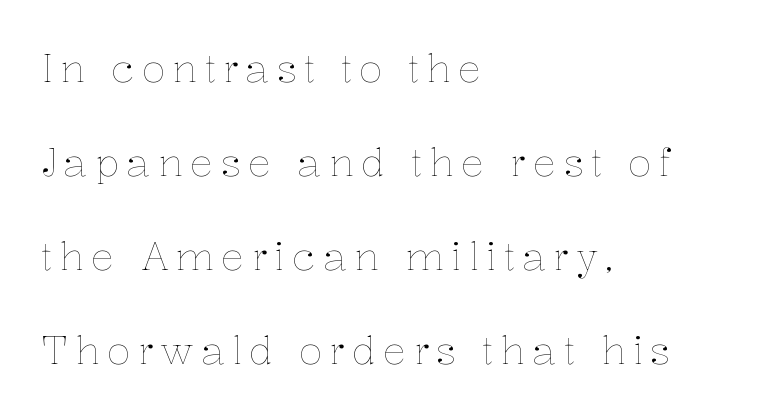
Each letter keeps its own natural width here, so spacing adapts to shape. Horizontal alignment here is leftward, the default for most running prose. Italic? Not at all — the glyphs are vertical. The typeface has the unassuming heft of standard copy or less.
